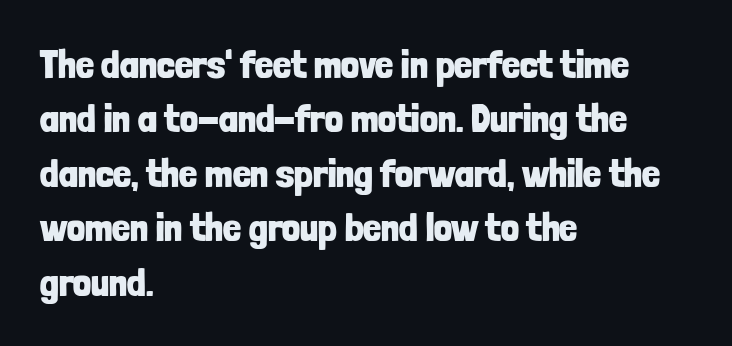
The image shows 40 px bold, condensed sans-serif type, upright; set left-aligned, normal line spacing (1.36x), normal letter spacing, not underlined; low stroke contrast and a medium x-height.
